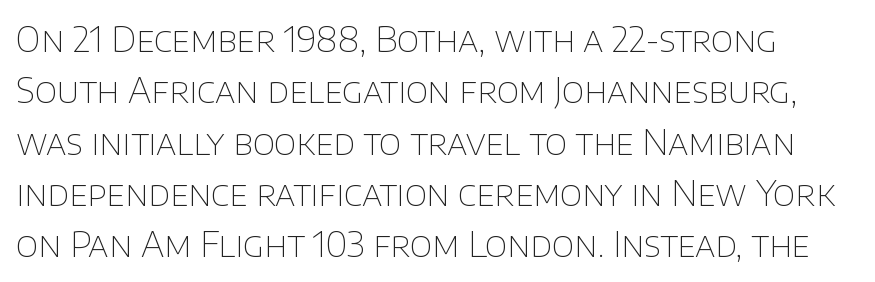
The image shows 34 px thin sans-serif type, upright; set normal line spacing (1.51x), normal letter spacing, not underlined; low stroke contrast and a large x-height.
